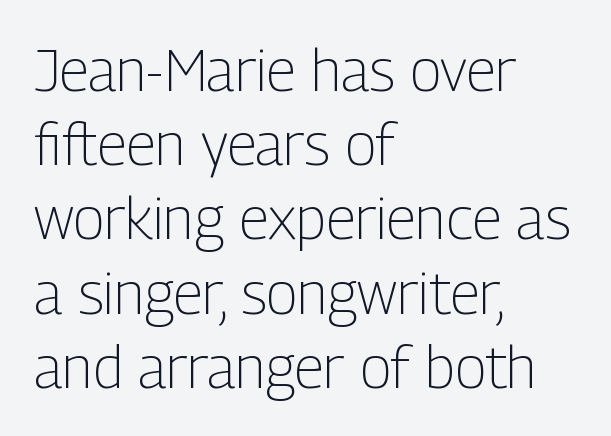
Check under the words: just untouched page. The passage shown is not bold in any degree. The lines in this sample share a left origin and differ only in where they stop. In terms of posture, this sample is upright.
